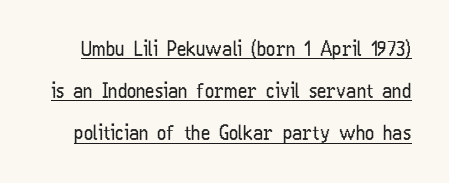
Q: Is the text bold? A: No.
Q: Is the text italic (slanted)? A: No, it is upright.
Q: Is the text underlined? A: Yes.
Q: Is the spacing between letters normal or unusually wide? A: Normal.
Q: Is the spacing between lines tight, normal or loose? A: Loose.
